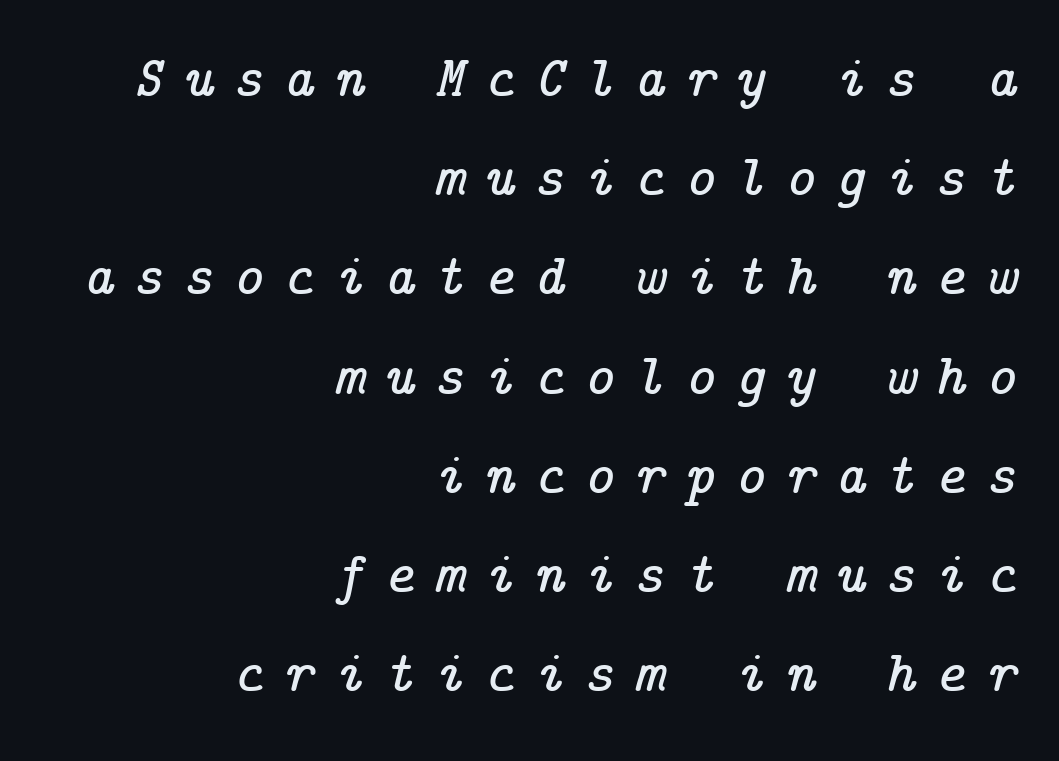
Q: Is the text italic (slanted)? A: Yes, it leans right by about 14 degrees.
Q: Is the typeface a serif or a sans-serif typeface? A: Serif.
Q: Is the text underlined? A: No.
Q: How is the paragraph aligned? A: Right-aligned.
Q: Is the spacing between letters normal or unusually wide? A: Unusually wide.
Q: Width (condensed, normal, or wide)? A: Normal.
Q: Stroke contrast? A: Low.
Q: x-height? A: Medium.
